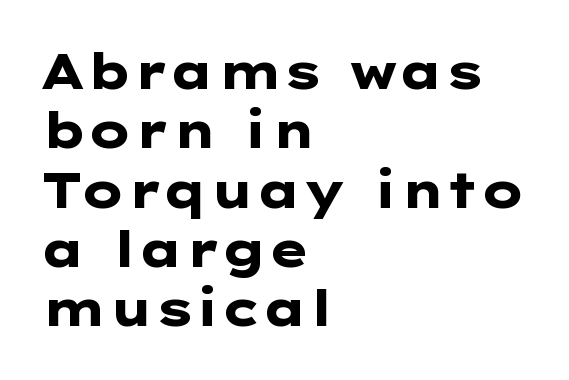
The image shows 49 px heavy, wide sans-serif type, upright; set left-aligned, line spacing 1.21x, normal letter spacing, not underlined; low stroke contrast and a medium x-height.
